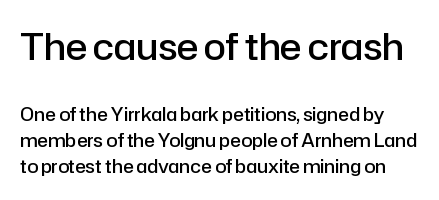
Set as a demibold, roughly 600 on the weight scale. Underline: absent. Students, note that the glyphs here touch the page at normal intervals. Do the characters align in a grid? No, the font is proportional. Check where the strokes stop: nothing finishes them off — pure sans.
